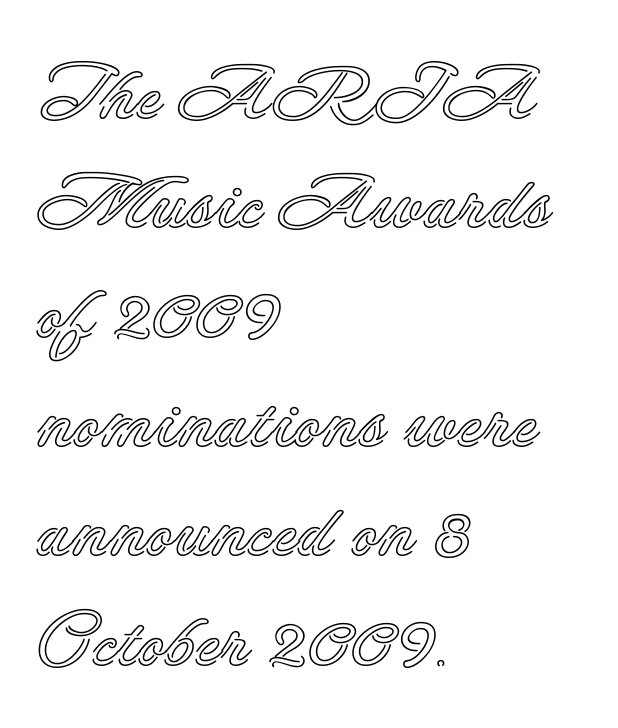
Underlining? Definitely not there. Default kerning and tracking; the words read as compact shapes. The rows are spaced the way most documents space them. Character widths vary here, with narrow letters taking less room than wide ones. The rag falls on the right side of this text block.
